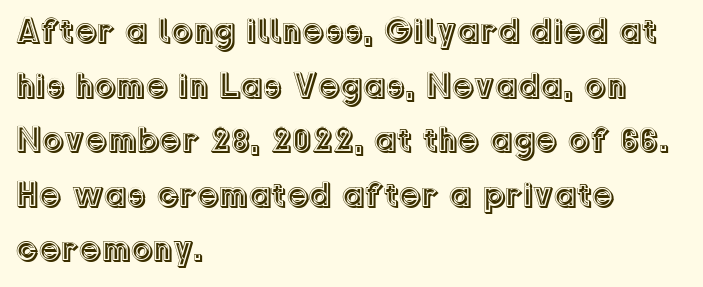
In terms of letterspacing, this is plain default setting. Is the block centered? No — it sits flush against the left margin. Spacing verdict: proportional, widths tailored to each character. This sample uses an upright cut, with every glyph sitting square on the baseline. The passage shown is not underscored anywhere.
